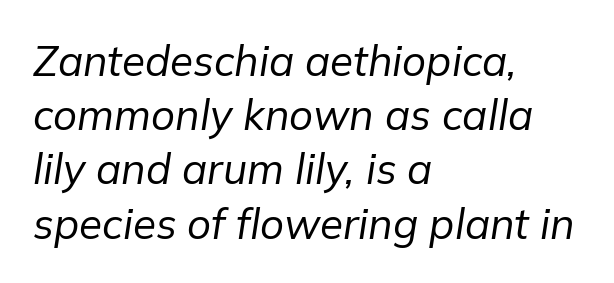
Q: Is the text bold? A: No.
Q: Is the text italic (slanted)? A: Yes, it leans right by about 9 degrees.
Q: Is the text underlined? A: No.
Q: How is the paragraph aligned? A: Left-aligned.
Q: Is the spacing between letters normal or unusually wide? A: Normal.
Q: Is the spacing between lines tight, normal or loose? A: Normal.
Q: Width (condensed, normal, or wide)? A: Normal.
Q: Stroke contrast? A: Low.
Q: x-height? A: Medium.
Q: Monospaced? A: No.
